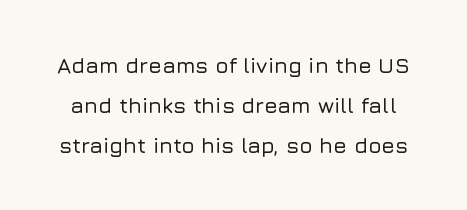
Q: Is the text italic (slanted)? A: No, it is upright.
Q: Is the text underlined? A: No.
Q: Is the spacing between letters normal or unusually wide? A: Normal.
